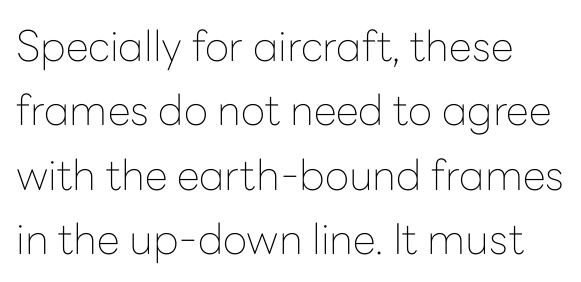
Nothing sits at the stroke ends, so this counts as sans-serif. Rows of type keep a routine distance in the vertical direction. On a weight scale, this lands at 450 or below. Short note: letters normally spaced. A typesetter would call this proportional, since set widths differ per character.
